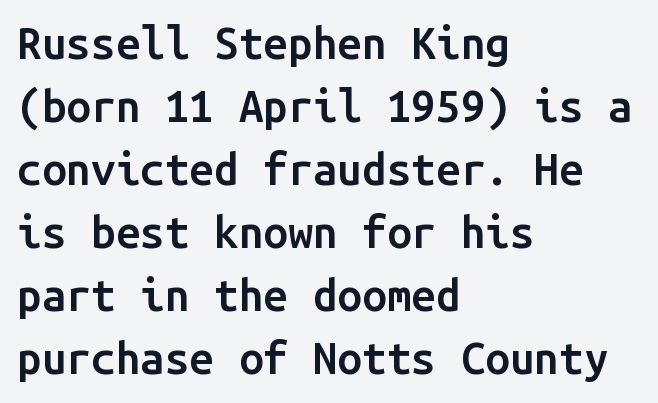
The image shows 44 px semibold sans-serif type, upright, monospaced; set left-aligned, normal line spacing (1.43x), normal letter spacing, not underlined; low stroke contrast and a medium x-height.
